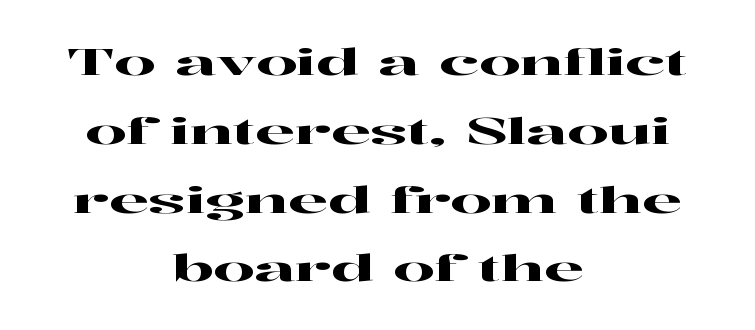
{"serif": "yes", "italic": "no", "width": "wide", "stroke_contrast": "high", "x_height": "medium", "monospaced": "no", "underline": "no", "align": "center", "line_spacing": "loose", "line_spacing_ratio": 1.91, "letter_spacing": "normal", "letter_spacing_em": 0.0, "glyph_px": 36}
